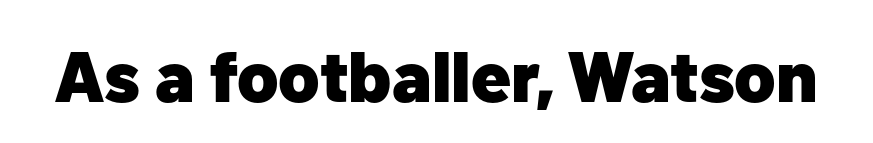
Every stem runs plumb, perpendicular to the baseline. The strip under each line holds only bare page. Proportional: the letters do not fall into vertical columns. This rendering employs a face without finishing strokes, i.e., a sans-serif. Is the type bold? Yes — the strokes are clearly thick and heavy.
